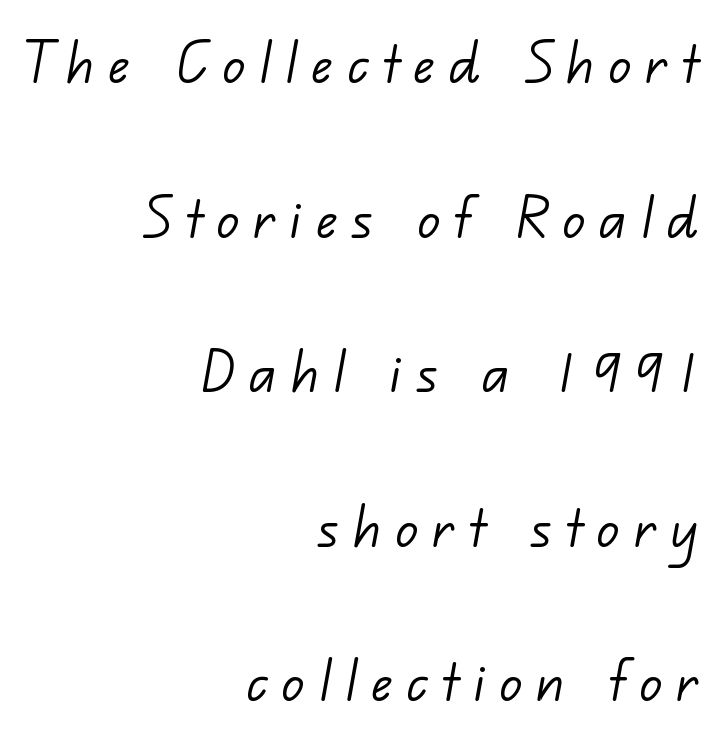
The image shows 69 px light sans-serif type; set right-aligned, loose line spacing (2.24x), unusually wide letter spacing (+0.21 em), not underlined; low stroke contrast and a small x-height.
